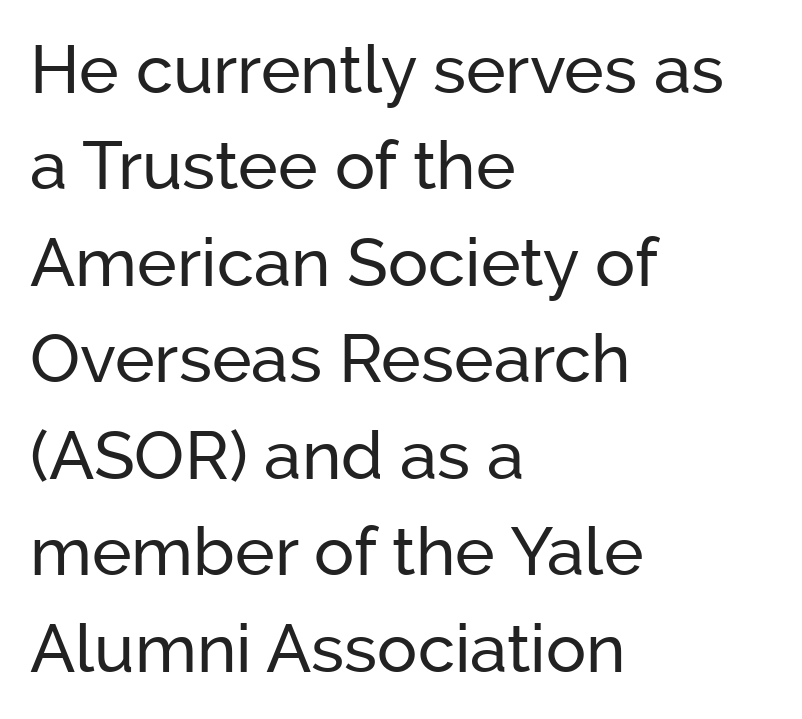
Q: Is the text italic (slanted)? A: No, it is upright.
Q: Is the typeface a serif or a sans-serif typeface? A: Sans-serif.
Q: Is the text underlined? A: No.
Q: How is the paragraph aligned? A: Left-aligned.
Q: Is the spacing between letters normal or unusually wide? A: Normal.
Q: Is the spacing between lines tight, normal or loose? A: Normal.
Q: Width (condensed, normal, or wide)? A: Normal.
Q: Stroke contrast? A: Low.
Q: x-height? A: Medium.
Q: Monospaced? A: No.
